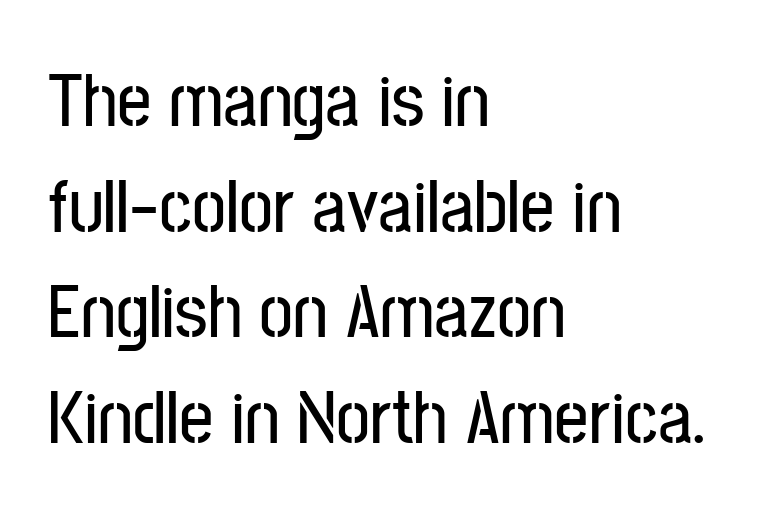
{"serif": "no", "italic": "no", "width": "condensed", "stroke_contrast": "low", "x_height": "medium", "monospaced": "no", "underline": "no", "align": "left", "line_spacing": "normal", "line_spacing_ratio": 1.39, "letter_spacing": "normal", "letter_spacing_em": 0.0, "glyph_px": 76}
